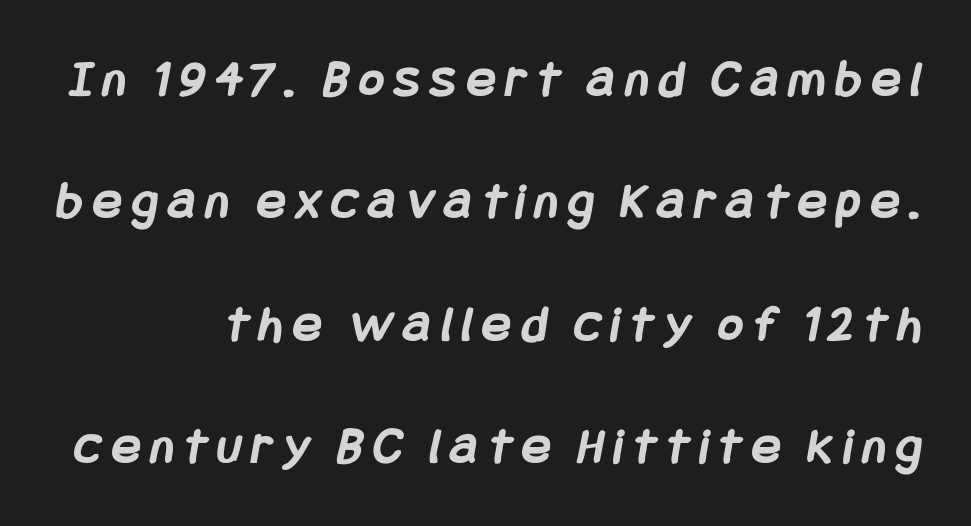
Q: Is the text bold? A: Yes.
Q: Is the typeface a serif or a sans-serif typeface? A: Sans-serif.
Q: Is the text underlined? A: No.
Q: Is the spacing between letters normal or unusually wide? A: Unusually wide.
Q: Is the spacing between lines tight, normal or loose? A: Loose.
Q: Width (condensed, normal, or wide)? A: Condensed.
Q: Stroke contrast? A: Low.
Q: x-height? A: Large.
